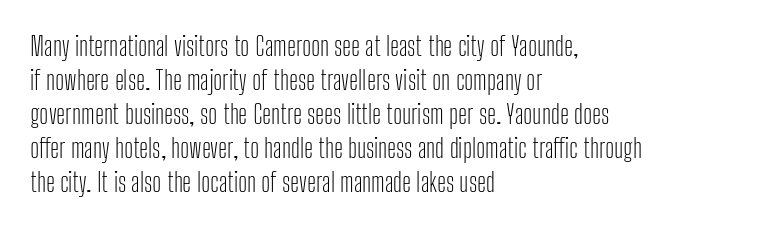
The image shows 26 px text type, upright; set left-aligned, normal line spacing (1.31x), normal letter spacing, not underlined.
